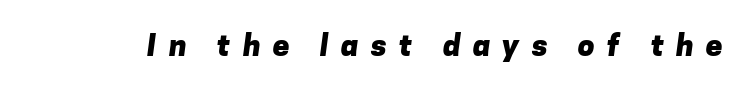
A typesetter would call this proportional, since set widths differ per character. Is the letter spacing exaggerated? Yes — the characters are pushed far apart. The passage shown is typeset with a sans-serif family. Check the space under the baseline: it is left empty.
